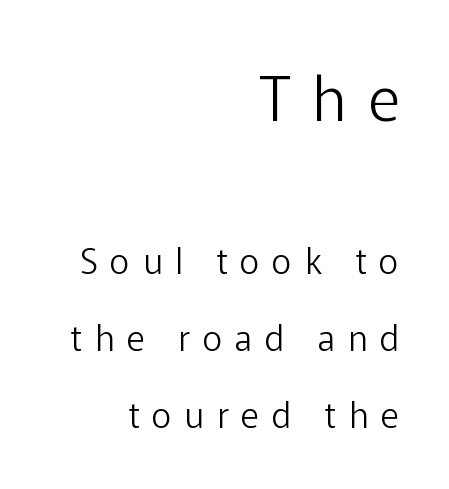
Q: Is the text bold? A: No.
Q: Is the text italic (slanted)? A: No, it is upright.
Q: Is the typeface a serif or a sans-serif typeface? A: Sans-serif.
Q: Is the text underlined? A: No.
Q: How is the paragraph aligned? A: Right-aligned.
Q: Is the spacing between letters normal or unusually wide? A: Unusually wide.
Q: Is the spacing between lines tight, normal or loose? A: Loose.
Q: Which block of text is set in a larger size, the first (top) or the second (bottom)? A: The first (top) one.
Q: Width (condensed, normal, or wide)? A: Normal.
Q: Stroke contrast? A: Low.
Q: x-height? A: Medium.
Q: Monospaced? A: No.
